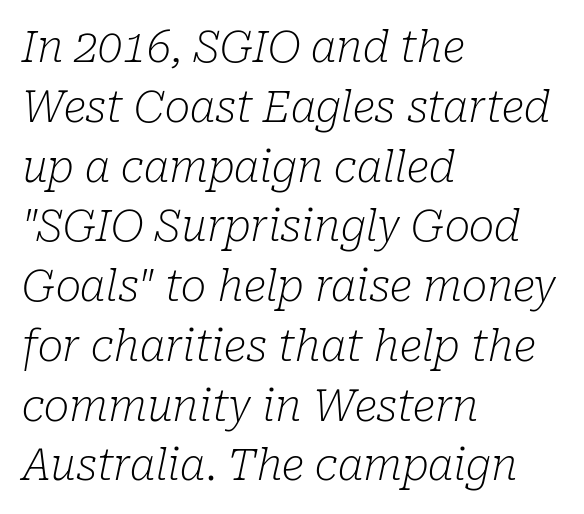
{"serif": "yes", "italic": "yes", "lean": "right", "slant_degrees": 10, "bold": "no", "weight": "light", "width": "normal", "stroke_contrast": "low", "x_height": "medium", "monospaced": "no", "underline": "no", "align": "left", "line_spacing": "normal", "line_spacing_ratio": 1.39, "letter_spacing": "normal", "letter_spacing_em": 0.0, "glyph_px": 43}
